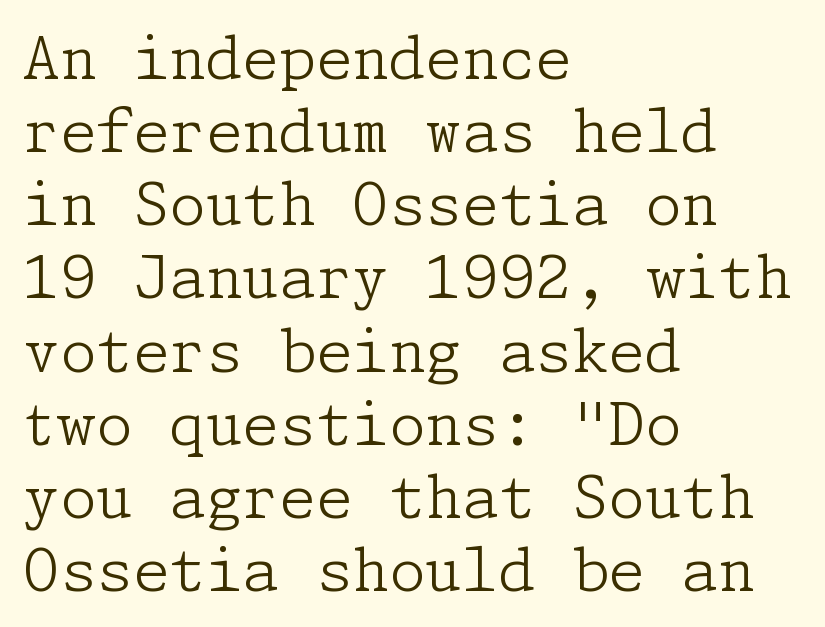
The image shows 59 px light serif type, upright; set left-aligned, line spacing 1.24x, normal letter spacing, not underlined; low stroke contrast and a medium x-height.
